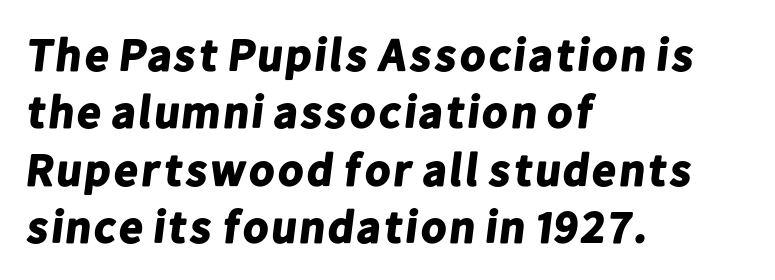
{"serif": "no", "bold": "yes", "weight": "bold", "width": "normal", "stroke_contrast": "low", "x_height": "medium", "monospaced": "no", "underline": "no", "align": "left", "line_spacing": "normal", "line_spacing_ratio": 1.25, "letter_spacing": "normal", "letter_spacing_em": 0.0, "glyph_px": 46}
